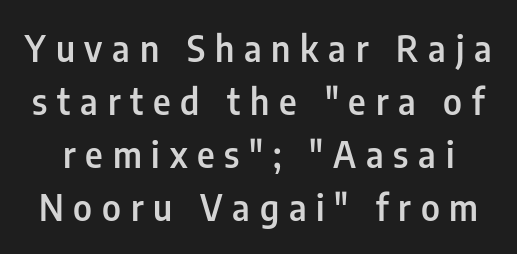
Q: Is the text bold? A: Semi-bold.
Q: Is the text italic (slanted)? A: No, it is upright.
Q: Is the typeface a serif or a sans-serif typeface? A: Sans-serif.
Q: Is the text underlined? A: No.
Q: Is the spacing between letters normal or unusually wide? A: Unusually wide.
Q: Is the spacing between lines tight, normal or loose? A: Normal.
Q: Width (condensed, normal, or wide)? A: Condensed.
Q: Stroke contrast? A: Low.
Q: x-height? A: Medium.
Q: Monospaced? A: No.
